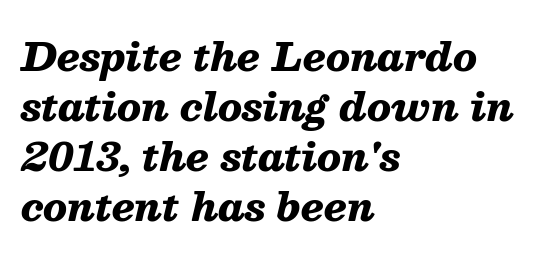
The image shows 39 px heavy type, italic (leaning right); set left-aligned, normal line spacing (1.28x), normal letter spacing, not underlined; medium stroke contrast and a medium x-height.
